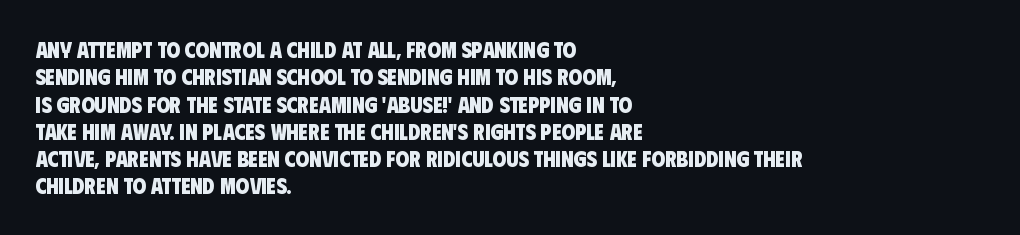
The image shows 22 px bold type; set left-aligned, line spacing 1.24x, normal letter spacing, not underlined.
